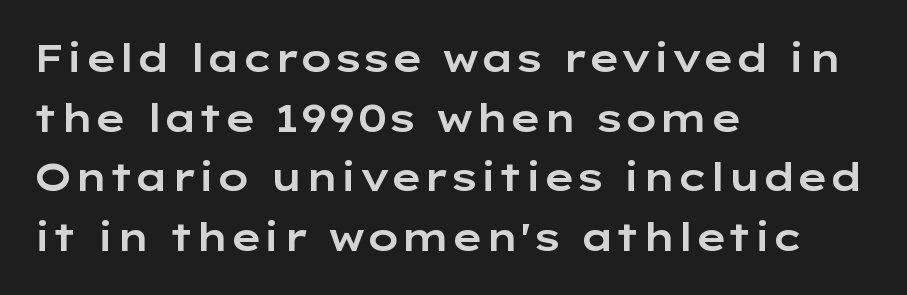
{"serif": "no", "italic": "no", "width": "wide", "stroke_contrast": "low", "x_height": "medium", "monospaced": "no", "underline": "no", "align": "left", "line_spacing": "normal", "line_spacing_ratio": 1.53, "letter_spacing": "normal", "letter_spacing_em": 0.0, "glyph_px": 39}
